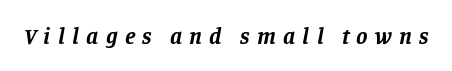
Q: Is the text bold? A: Yes.
Q: Is the text italic (slanted)? A: Yes, it leans right by about 11 degrees.
Q: Is the text underlined? A: No.
Q: Is the spacing between letters normal or unusually wide? A: Unusually wide.
